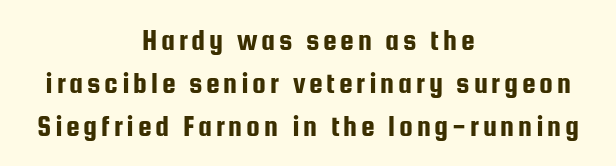
The image shows 31 px condensed sans-serif type, upright; set centered, normal line spacing (1.38x), not underlined; low stroke contrast and a medium x-height.
